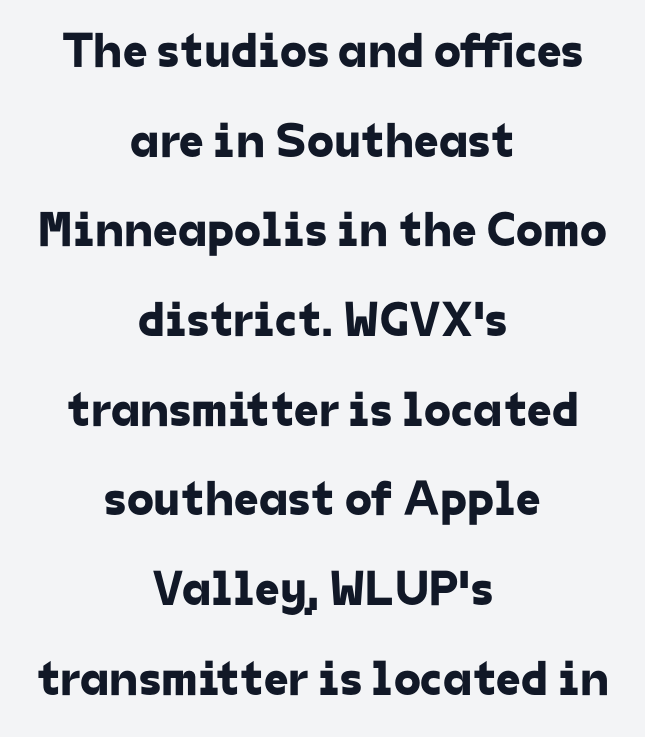
The image shows 49 px sans-serif type; set centered, line spacing 1.83x, normal letter spacing, not underlined; low stroke contrast and a medium x-height.
